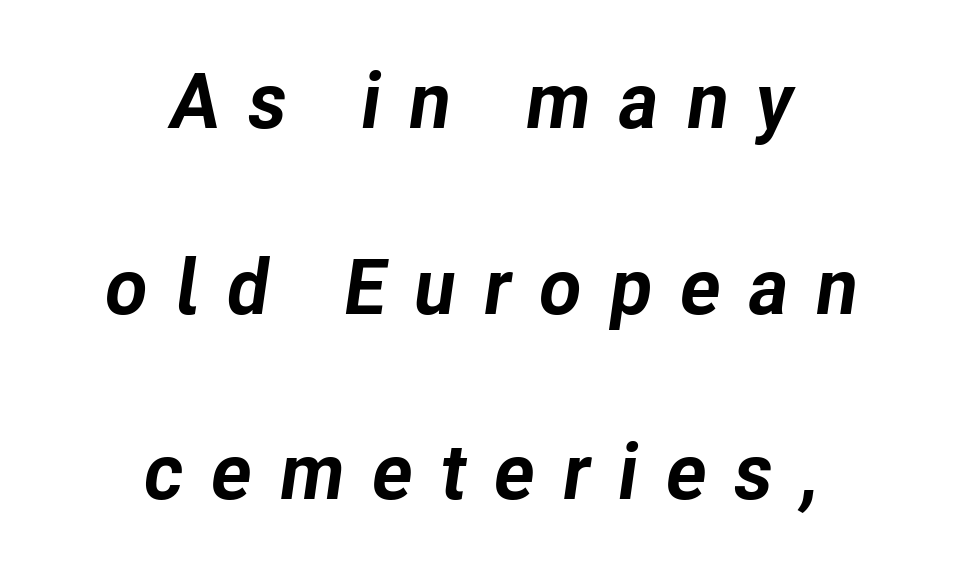
{"italic": "yes", "lean": "right", "slant_degrees": 8, "bold": "yes", "weight": "bold", "width": "normal", "stroke_contrast": "low", "x_height": "medium", "monospaced": "no", "underline": "no", "align": "center", "line_spacing": "loose", "line_spacing_ratio": 2.38, "letter_spacing": "wide", "letter_spacing_em": 0.35, "glyph_px": 78}
